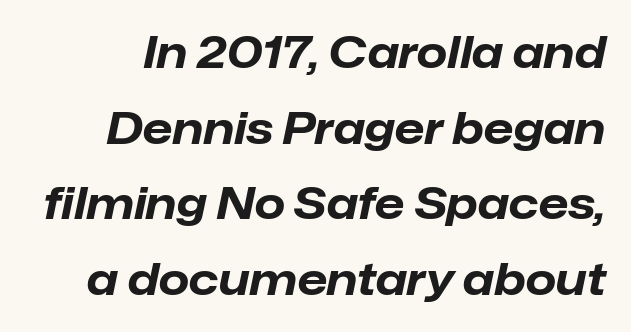
The image shows 44 px bold type, italic (leaning right); set line spacing 1.72x, normal letter spacing, not underlined; low stroke contrast and a medium x-height.
